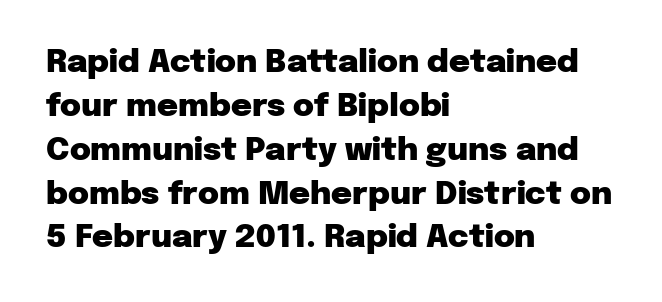
Notice how thick the strokes are: this is what a full bold looks like. What stands out about the letter spacing? Nothing — it is the standard amount. The typeface chosen for these lines omits serifs. The lettering holds an erect, upright posture throughout. Visually the block forms a straight wall on the left and a jagged coastline on the right.
